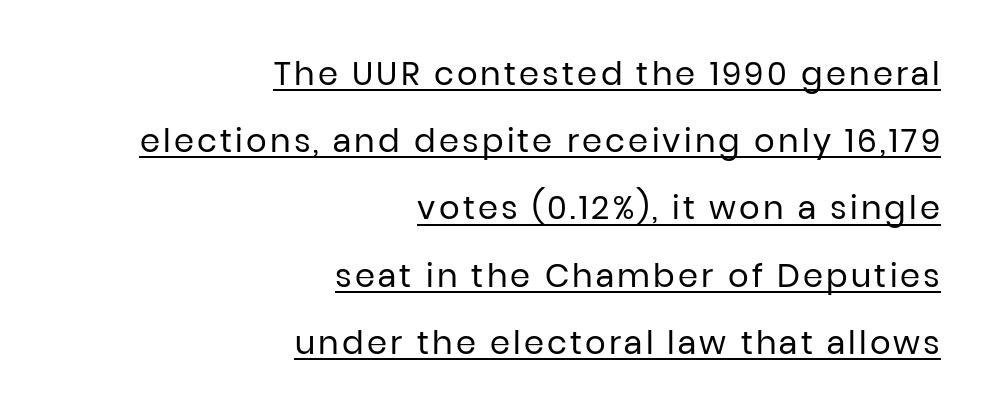
Q: Is the text bold? A: No.
Q: Is the text italic (slanted)? A: No, it is upright.
Q: Is the typeface a serif or a sans-serif typeface? A: Sans-serif.
Q: Is the text underlined? A: Yes.
Q: How is the paragraph aligned? A: Right-aligned.
Q: Is the spacing between lines tight, normal or loose? A: Loose.
Q: Width (condensed, normal, or wide)? A: Normal.
Q: Stroke contrast? A: Low.
Q: x-height? A: Medium.
Q: Monospaced? A: No.
